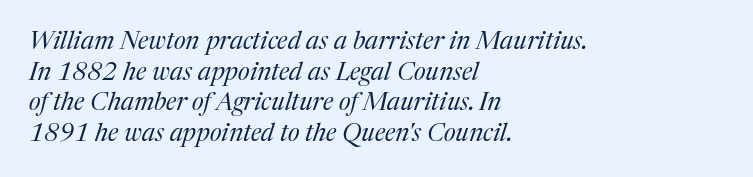
Q: Is the text bold? A: No.
Q: Is the text italic (slanted)? A: Yes, it leans right by about 17 degrees.
Q: Is the text underlined? A: No.
Q: How is the paragraph aligned? A: Left-aligned.
Q: Is the spacing between letters normal or unusually wide? A: Normal.
